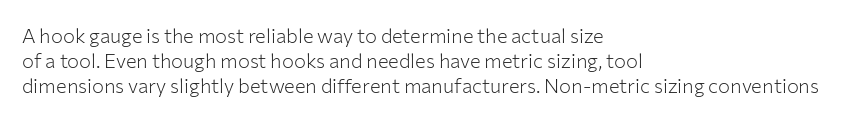
The image shows 20 px text type, upright; set left-aligned, line spacing 1.24x, normal letter spacing, not underlined.
